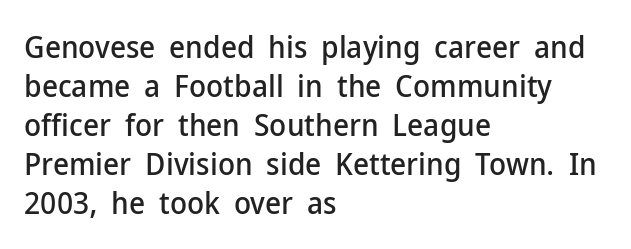
Q: Is the text italic (slanted)? A: No, it is upright.
Q: Is the typeface a serif or a sans-serif typeface? A: Sans-serif.
Q: Is the text underlined? A: No.
Q: How is the paragraph aligned? A: Left-aligned.
Q: Is the spacing between letters normal or unusually wide? A: Normal.
Q: Is the spacing between lines tight, normal or loose? A: Normal.
Q: Width (condensed, normal, or wide)? A: Normal.
Q: Stroke contrast? A: Low.
Q: x-height? A: Medium.
Q: Monospaced? A: No.
